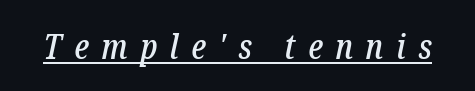
{"serif": "yes", "italic": "yes", "lean": "right", "slant_degrees": 12, "width": "condensed", "stroke_contrast": "low", "x_height": "medium", "monospaced": "no", "underline": "yes", "letter_spacing": "wide", "letter_spacing_em": 0.36, "glyph_px": 35}
